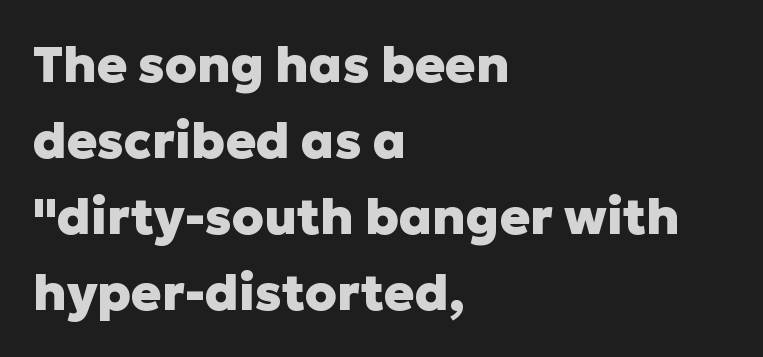
{"serif": "no", "italic": "no", "bold": "yes", "weight": "heavy", "width": "normal", "stroke_contrast": "low", "x_height": "medium", "monospaced": "no", "underline": "no", "align": "left", "line_spacing": "normal", "line_spacing_ratio": 1.52, "letter_spacing": "normal", "letter_spacing_em": 0.0, "glyph_px": 50}
